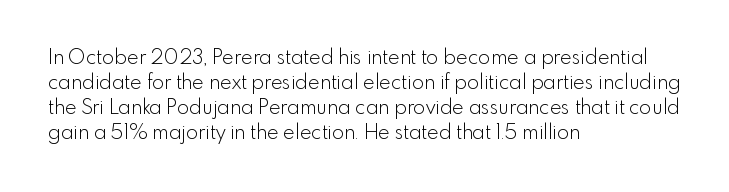
The image shows 20 px text type, upright; set left-aligned, normal line spacing (1.25x), normal letter spacing, not underlined.
